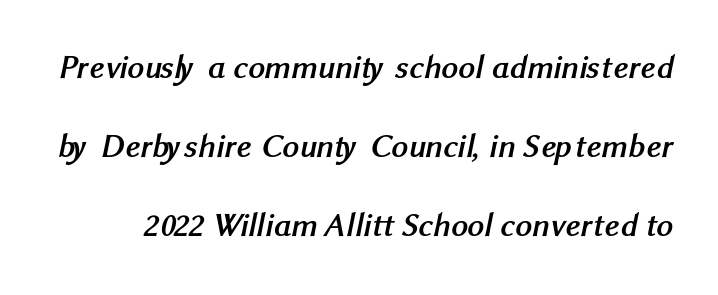
Type without underlining. Character widths vary here, with narrow letters taking less room than wide ones. Serifs: no, the terminals of the letterforms are clean. Students, observe: this is what heavily led, spacious text looks like. Words appear dense and cohesive because spacing is normal. I'd describe the lettering as bold — thick and assertive.
